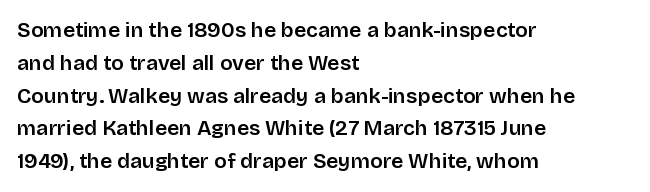
A somewhat darkened texture: the type is semibold rather than bold. Every stem runs plumb, perpendicular to the baseline. No extra tracking has been applied to these lines. A bare baseline throughout the passage. Every row of glyphs begins at an identical x-position on the left. Normally led — the rows are evenly, conventionally spaced.
